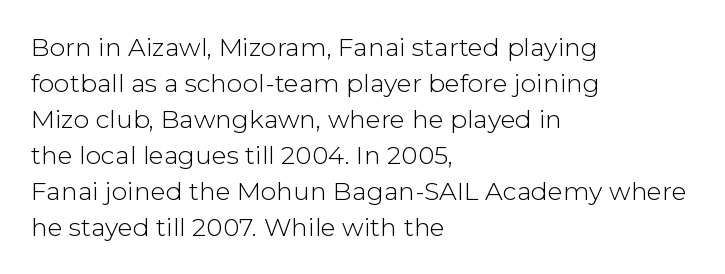
The rendering anchors every line to the left-hand side. Words appear dense and cohesive because spacing is normal. Does the leading feel generous? No, just average. A quiet, ordinary-to-light weight characterises the typeface.
